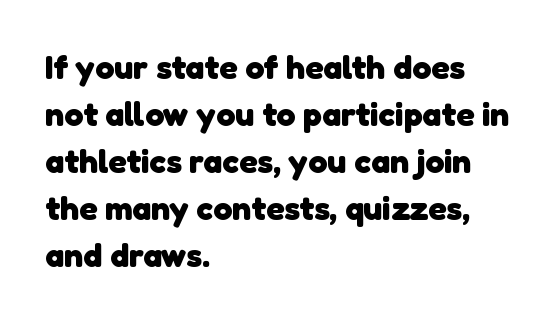
The image shows 34 px heavy sans-serif type; set left-aligned, normal line spacing (1.38x), normal letter spacing, not underlined; low stroke contrast and a medium x-height.
